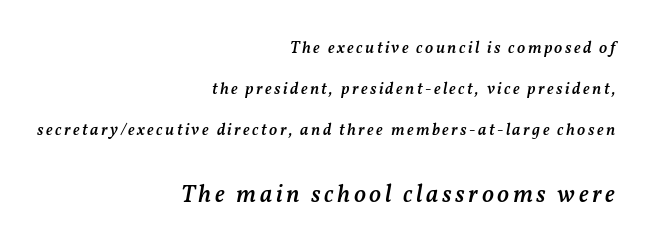
{"italic": "yes", "lean": "right", "slant_degrees": 11, "bold": "semi", "underline": "no", "align": "right", "line_spacing": "loose", "line_spacing_ratio": 2.4, "larger_block": "second", "size_ratio": 1.47, "glyph_px": 25}
